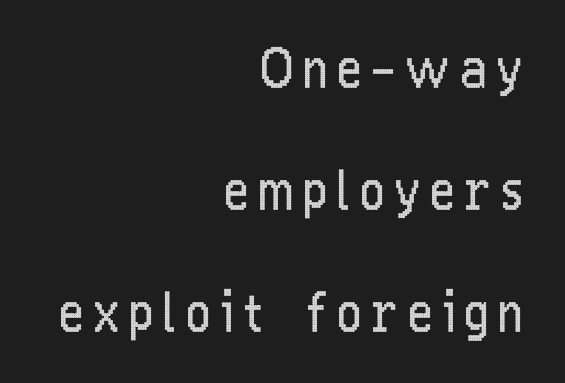
{"serif": "no", "italic": "no", "bold": "no", "weight": "regular", "width": "condensed", "stroke_contrast": "low", "x_height": "medium", "monospaced": "no", "underline": "no", "align": "right", "line_spacing": "loose", "line_spacing_ratio": 2.3, "glyph_px": 53}
